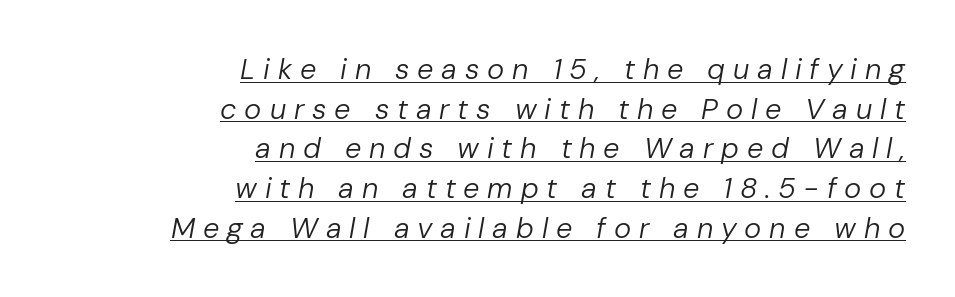
The image shows 29 px regular-weight type, italic (leaning right); set right-aligned, normal line spacing (1.37x), unusually wide letter spacing (+0.27 em), underlined; low stroke contrast and a medium x-height.
